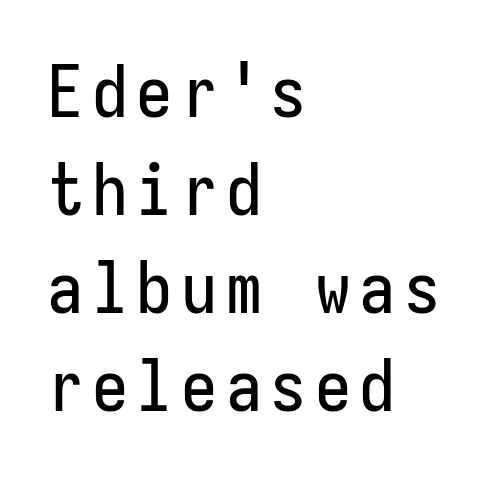
Q: Is the text italic (slanted)? A: No, it is upright.
Q: Is the typeface a serif or a sans-serif typeface? A: Sans-serif.
Q: Is the text underlined? A: No.
Q: How is the paragraph aligned? A: Left-aligned.
Q: Is the spacing between lines tight, normal or loose? A: Normal.
Q: Width (condensed, normal, or wide)? A: Condensed.
Q: Stroke contrast? A: Low.
Q: x-height? A: Medium.
